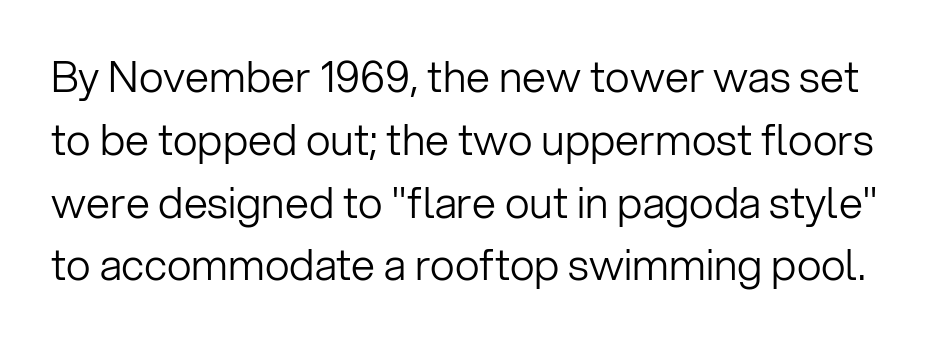
The image shows 43 px light sans-serif type, upright; set normal line spacing (1.46x), normal letter spacing, not underlined; low stroke contrast and a medium x-height.
